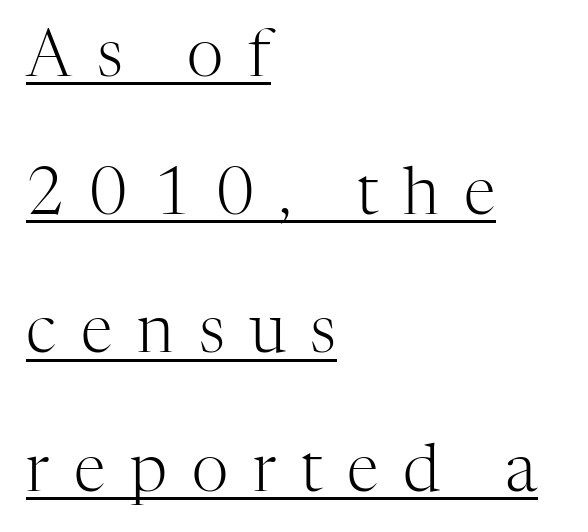
Note the varied advance widths — an 'i' is clearly narrower than an 'm'. Leading is clearly above the norm, producing a sparse column. The cut favours lightness, reaching ordinary text weight at its darkest. In CSS terms this would be text-align: left. Italic? Not at all — the glyphs are vertical. These lines are composed in type with serifs.
